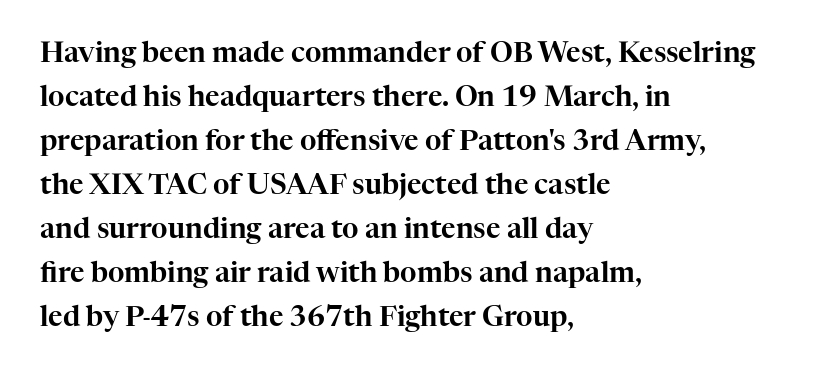
{"serif": "yes", "italic": "no", "width": "normal", "stroke_contrast": "high", "x_height": "medium", "monospaced": "no", "underline": "no", "align": "left", "line_spacing": "normal", "line_spacing_ratio": 1.57, "letter_spacing": "normal", "letter_spacing_em": 0.0, "glyph_px": 28}
